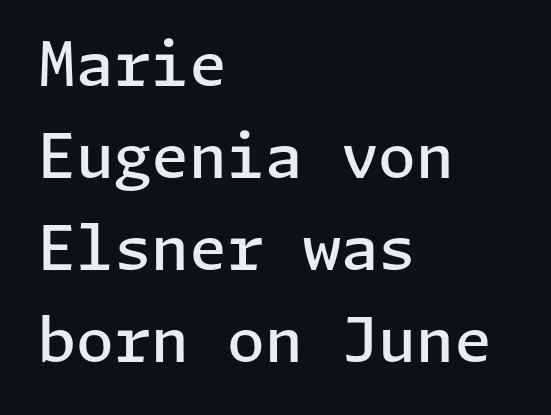
The glyphs in this specimen are sans serif. The letters sit at their default tracking, neither squeezed nor spread. If you drew a line through each stem, it would be perfectly vertical. Does the copy run flush right? No — it runs flush left. Just letters on the line, the space beneath them empty.
